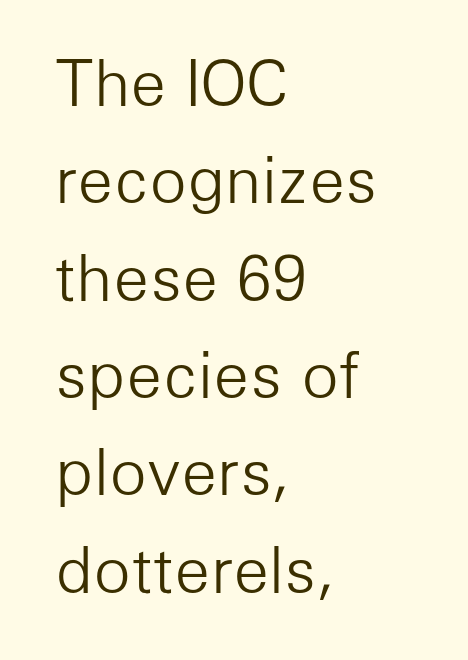
{"serif": "no", "italic": "no", "bold": "no", "weight": "light", "width": "normal", "stroke_contrast": "low", "x_height": "medium", "monospaced": "no", "underline": "no", "align": "left", "line_spacing": "normal", "line_spacing_ratio": 1.57, "letter_spacing": "normal", "letter_spacing_em": 0.0, "glyph_px": 62}
